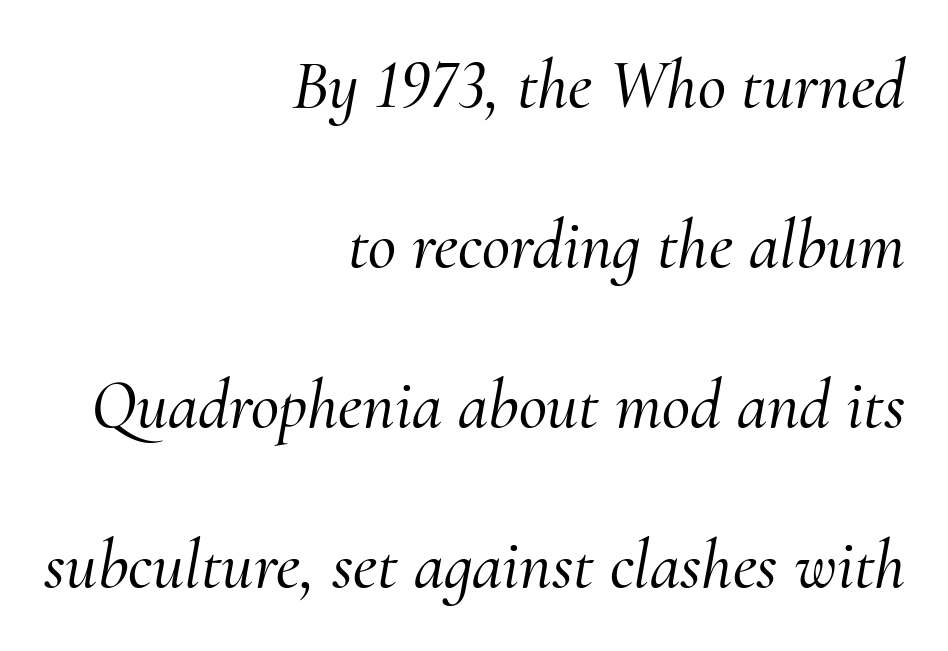
A typesetter would call this zero additional tracking. Letterform terminals end in serifs throughout the passage. Character widths vary here, with narrow letters taking less room than wide ones. Airy leading. The space directly below the letters is spotless.
